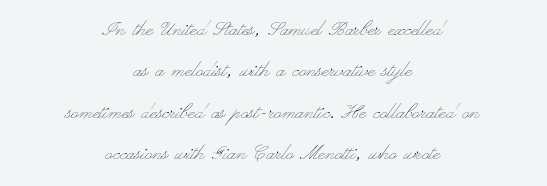
Quick note: underline off. The lines sit at an ordinary, default distance from one another. The weight would be labelled regular, book, light, or lighter still. Does extra space separate the letters? No, they use regular spacing. Reading down the block, each line starts at a different indent, mirrored at its end.
